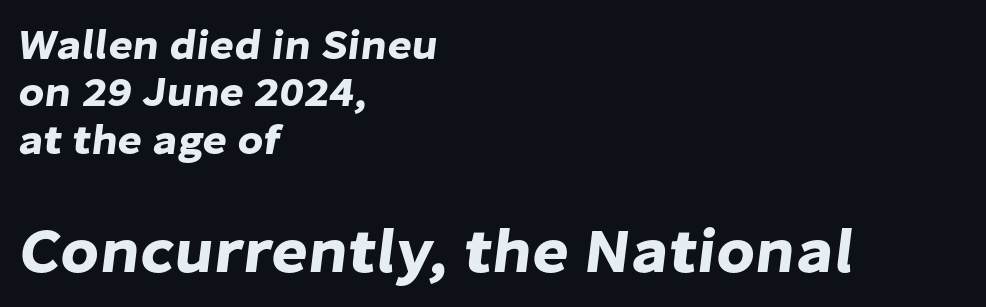
The image shows 63 px sans-serif type; set left-aligned, tight line spacing (1.13x), normal letter spacing, not underlined; the second (bottom) block is 1.5x larger; low stroke contrast and a medium x-height.
